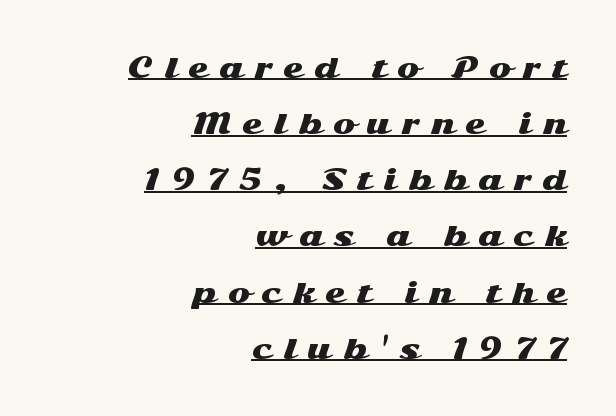
The image shows 26 px text type; set right-aligned, loose line spacing (2.16x), unusually wide letter spacing (+0.44 em), underlined.
